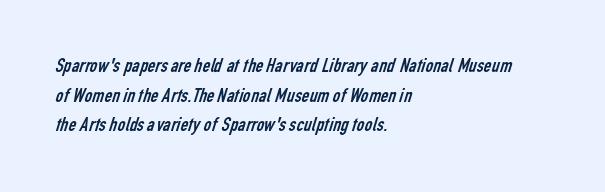
The horizontal fit of the characters is conventional and even. This sample is left-justified, so line endings fall wherever the words run out. Unbolded letterforms with no extra heft. Regular leading. Descenders hang freely into open space.
